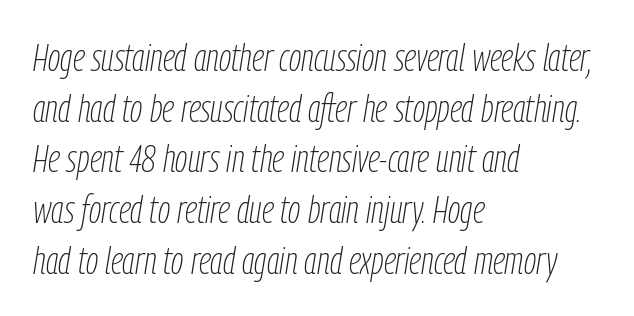
Q: Is the text bold? A: No.
Q: Is the text italic (slanted)? A: Yes, it leans right by about 9 degrees.
Q: Is the text underlined? A: No.
Q: How is the paragraph aligned? A: Left-aligned.
Q: Is the spacing between letters normal or unusually wide? A: Normal.
Q: Is the spacing between lines tight, normal or loose? A: Normal.
Q: Width (condensed, normal, or wide)? A: Condensed.
Q: Stroke contrast? A: Low.
Q: x-height? A: Medium.
Q: Monospaced? A: No.
